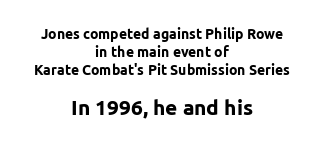
Q: Is the text bold? A: Yes.
Q: Is the text italic (slanted)? A: No, it is upright.
Q: Is the text underlined? A: No.
Q: How is the paragraph aligned? A: Centered.
Q: Is the spacing between letters normal or unusually wide? A: Normal.
Q: Is the spacing between lines tight, normal or loose? A: Normal.
Q: Which block of text is set in a larger size, the first (top) or the second (bottom)? A: The second (bottom) one.
